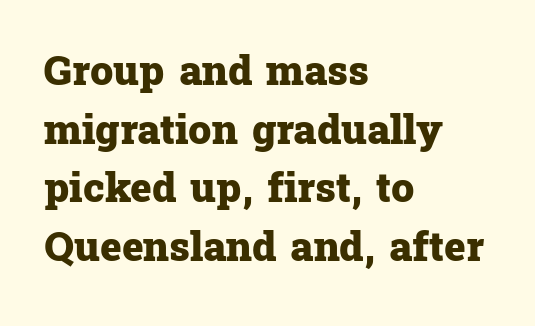
The image shows 41 px heavy serif type, upright; set left-aligned, normal line spacing (1.43x), normal letter spacing, not underlined; low stroke contrast and a medium x-height.
